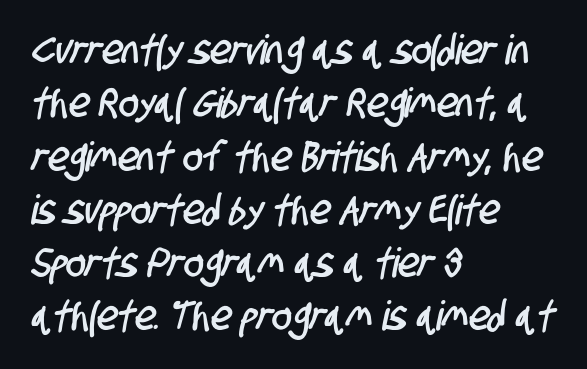
Q: Is the typeface a serif or a sans-serif typeface? A: Sans-serif.
Q: Is the text underlined? A: No.
Q: How is the paragraph aligned? A: Left-aligned.
Q: Is the spacing between letters normal or unusually wide? A: Normal.
Q: Is the spacing between lines tight, normal or loose? A: Normal.
Q: Width (condensed, normal, or wide)? A: Condensed.
Q: Stroke contrast? A: Low.
Q: x-height? A: Large.
Q: Monospaced? A: No.
